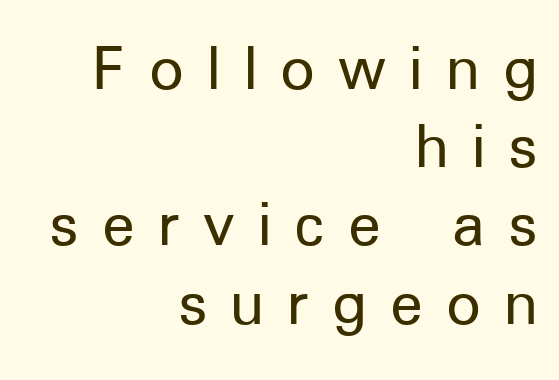
The image shows 68 px sans-serif type, upright; set right-aligned, tight line spacing (1.15x), unusually wide letter spacing (+0.34 em), not underlined; low stroke contrast and a medium x-height.
